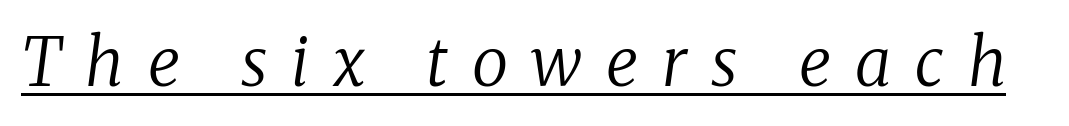
Q: Is the text bold? A: No.
Q: Is the text italic (slanted)? A: Yes, it leans right by about 8 degrees.
Q: Is the typeface a serif or a sans-serif typeface? A: Serif.
Q: Is the text underlined? A: Yes.
Q: Is the spacing between letters normal or unusually wide? A: Unusually wide.
Q: Width (condensed, normal, or wide)? A: Normal.
Q: Stroke contrast? A: Low.
Q: x-height? A: Medium.
Q: Monospaced? A: No.
